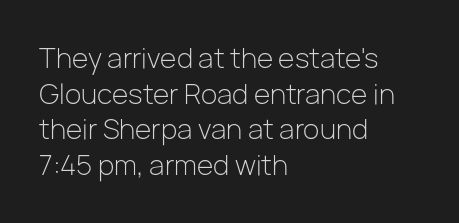
The image shows 27 px text type, upright; set left-aligned, normal line spacing (1.32x), normal letter spacing, not underlined.
